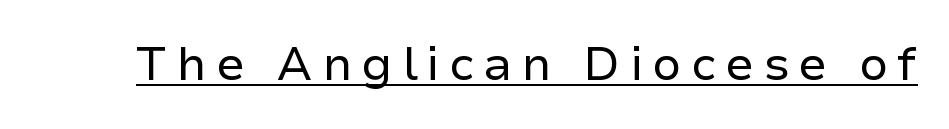
{"serif": "no", "italic": "no", "bold": "no", "weight": "regular", "width": "normal", "stroke_contrast": "low", "x_height": "medium", "monospaced": "no", "underline": "yes", "glyph_px": 47}
